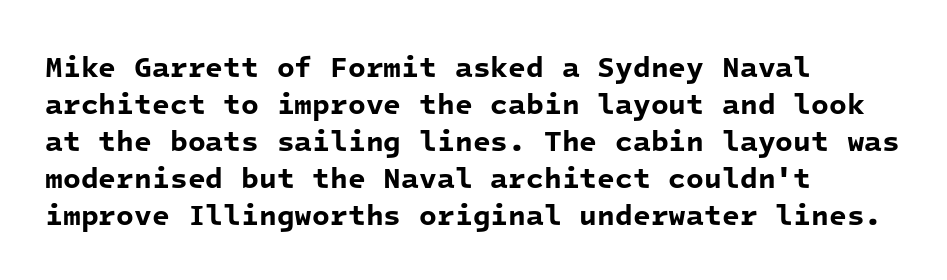
The image shows 29 px bold sans-serif type, monospaced; set left-aligned, normal line spacing (1.28x), normal letter spacing, not underlined; low stroke contrast and a medium x-height.
